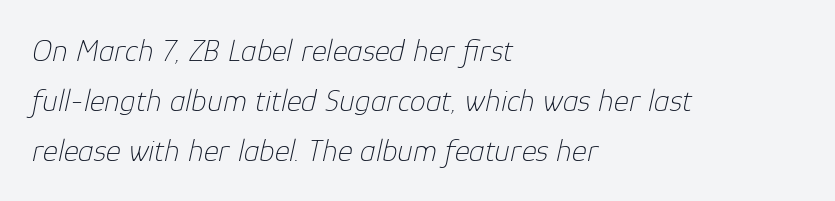
The image shows 32 px thin type, italic (leaning right); set left-aligned, normal line spacing (1.56x), normal letter spacing, not underlined; low stroke contrast and a medium x-height.
